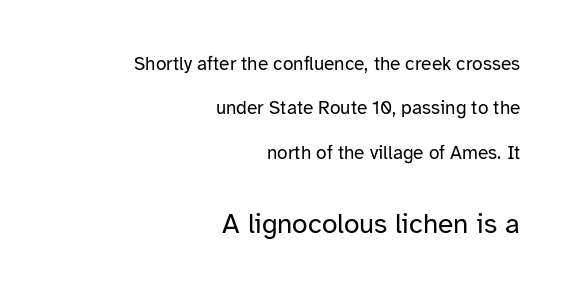
{"serif": "no", "italic": "no", "bold": "no", "weight": "regular", "width": "normal", "stroke_contrast": "low", "x_height": "medium", "monospaced": "no", "underline": "no", "align": "right", "line_spacing": "loose", "line_spacing_ratio": 2.33, "letter_spacing": "normal", "letter_spacing_em": 0.0, "larger_block": "second", "size_ratio": 1.47, "glyph_px": 28}
